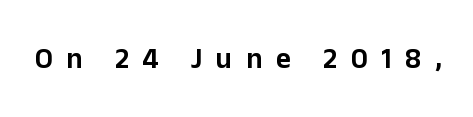
Think of a printed novel: that variable character pitch is what you see here. The tracking jumps out immediately: characters are airy and widely separated. What kind of face is this? One without serifs — a sans. Nope, not italic — everything's standing straight. Only glyphs here, with clear space below each row.
